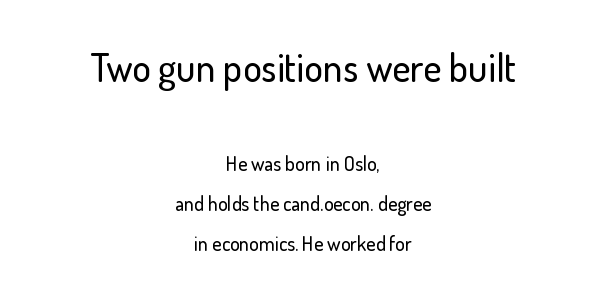
Compared with typical body copy, the letter spacing here is the same. Leftover space on each line is divided equally before and after the words. These lines are rendered in a variable-pitch font. Does the lettering tilt? It doesn't — this is upright. The passage shown stacks its lines with a broad gap. Beneath every word, the page is bare.
